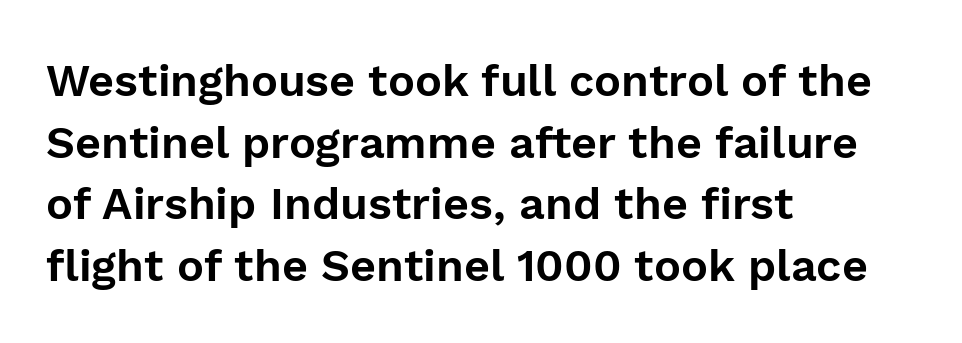
{"serif": "no", "italic": "no", "width": "normal", "stroke_contrast": "low", "x_height": "medium", "monospaced": "no", "underline": "no", "align": "left", "line_spacing": "normal", "line_spacing_ratio": 1.37, "letter_spacing": "normal", "letter_spacing_em": 0.0, "glyph_px": 45}
